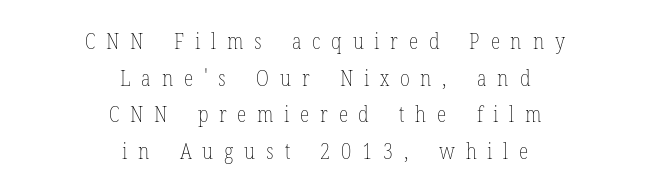
The image shows 22 px text type, upright; set centered, normal line spacing (1.66x), unusually wide letter spacing (+0.49 em), not underlined.
